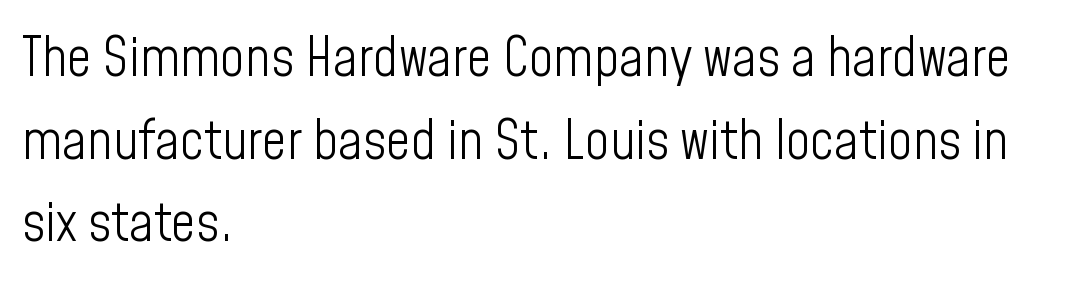
The image shows 54 px light, condensed sans-serif type, upright; set left-aligned, normal line spacing (1.53x), normal letter spacing, not underlined; low stroke contrast and a medium x-height.
